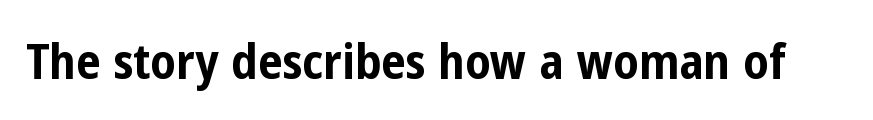
{"serif": "no", "italic": "no", "bold": "yes", "weight": "bold", "width": "condensed", "stroke_contrast": "low", "x_height": "medium", "monospaced": "no", "underline": "no", "letter_spacing": "normal", "letter_spacing_em": 0.0, "glyph_px": 49}
